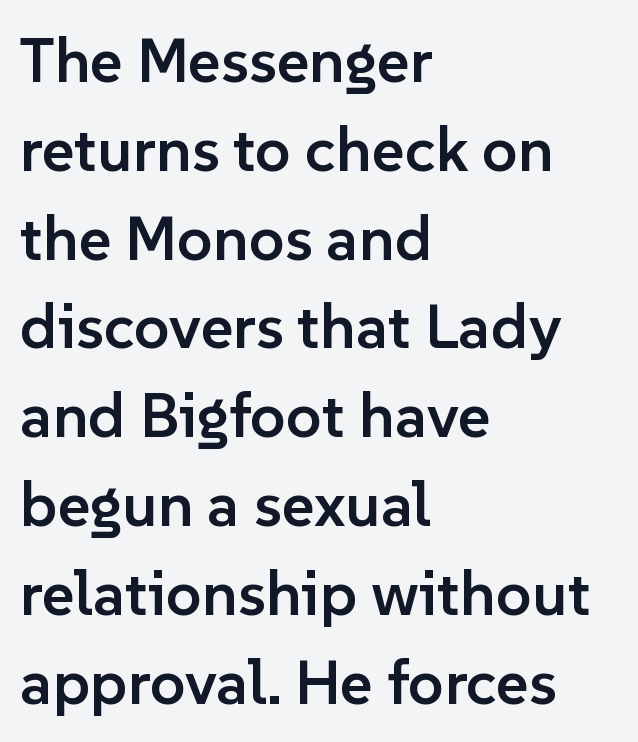
Q: Is the text bold? A: Semi-bold.
Q: Is the text italic (slanted)? A: No, it is upright.
Q: Is the typeface a serif or a sans-serif typeface? A: Sans-serif.
Q: Is the text underlined? A: No.
Q: How is the paragraph aligned? A: Left-aligned.
Q: Is the spacing between letters normal or unusually wide? A: Normal.
Q: Is the spacing between lines tight, normal or loose? A: Normal.
Q: Width (condensed, normal, or wide)? A: Normal.
Q: Stroke contrast? A: Low.
Q: x-height? A: Medium.
Q: Monospaced? A: No.
